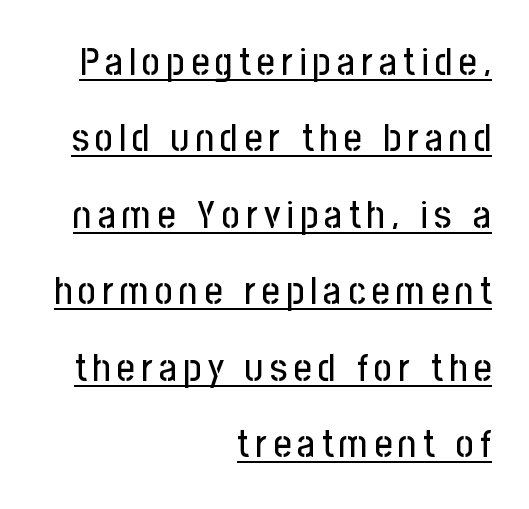
{"serif": "no", "italic": "no", "width": "condensed", "stroke_contrast": "low", "x_height": "medium", "monospaced": "no", "underline": "yes", "align": "right", "line_spacing": "loose", "line_spacing_ratio": 1.96, "glyph_px": 39}
